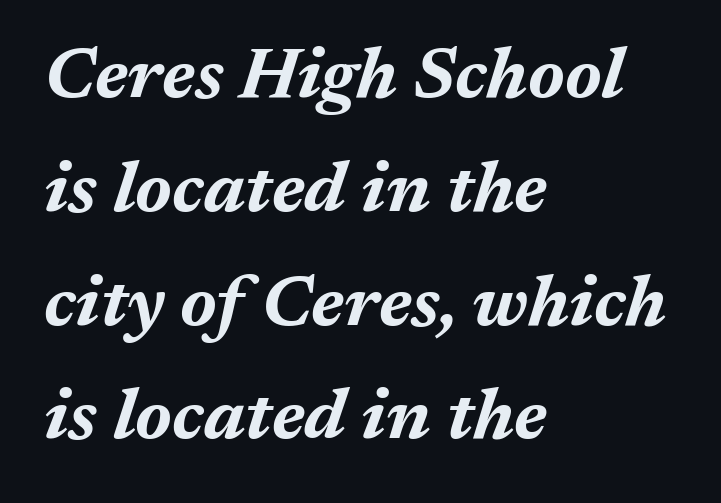
{"italic": "yes", "lean": "right", "slant_degrees": 17, "bold": "yes", "weight": "bold", "width": "normal", "stroke_contrast": "medium", "x_height": "medium", "monospaced": "no", "underline": "no", "align": "left", "line_spacing": "normal", "line_spacing_ratio": 1.58, "letter_spacing": "normal", "letter_spacing_em": 0.0, "glyph_px": 72}
